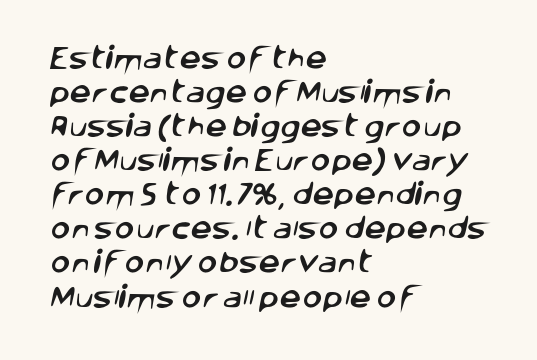
The image shows 24 px text type; set left-aligned, normal line spacing (1.42x), normal letter spacing, not underlined.
